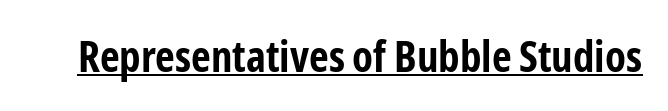
Q: Is the text bold? A: Yes.
Q: Is the text italic (slanted)? A: No, it is upright.
Q: Is the typeface a serif or a sans-serif typeface? A: Sans-serif.
Q: Is the text underlined? A: Yes.
Q: Is the spacing between letters normal or unusually wide? A: Normal.
Q: Width (condensed, normal, or wide)? A: Condensed.
Q: Stroke contrast? A: Low.
Q: x-height? A: Medium.
Q: Monospaced? A: No.
